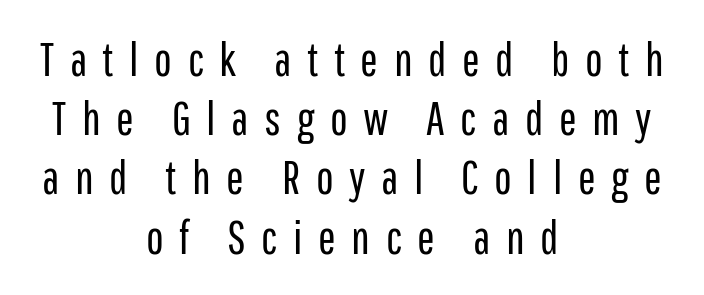
{"serif": "no", "italic": "no", "bold": "no", "weight": "regular", "width": "condensed", "stroke_contrast": "low", "x_height": "medium", "monospaced": "no", "underline": "no", "align": "center", "line_spacing": "normal", "line_spacing_ratio": 1.26, "letter_spacing": "wide", "letter_spacing_em": 0.33, "glyph_px": 47}
